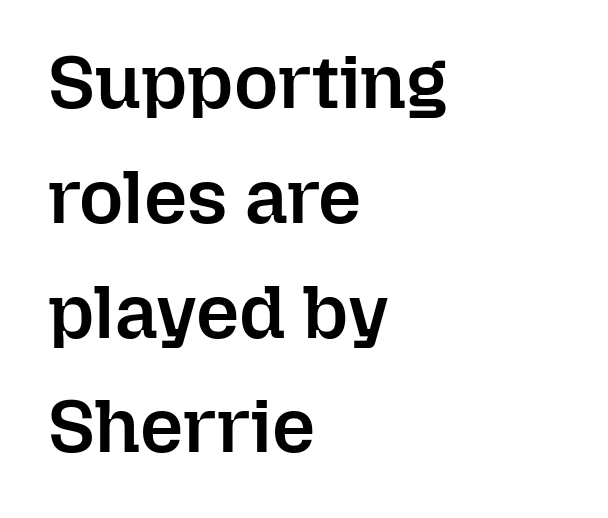
Q: Is the text bold? A: Semi-bold.
Q: Is the text italic (slanted)? A: No, it is upright.
Q: Is the text underlined? A: No.
Q: How is the paragraph aligned? A: Left-aligned.
Q: Is the spacing between letters normal or unusually wide? A: Normal.
Q: Is the spacing between lines tight, normal or loose? A: Normal.
Q: Width (condensed, normal, or wide)? A: Normal.
Q: Stroke contrast? A: Low.
Q: x-height? A: Medium.
Q: Monospaced? A: No.
